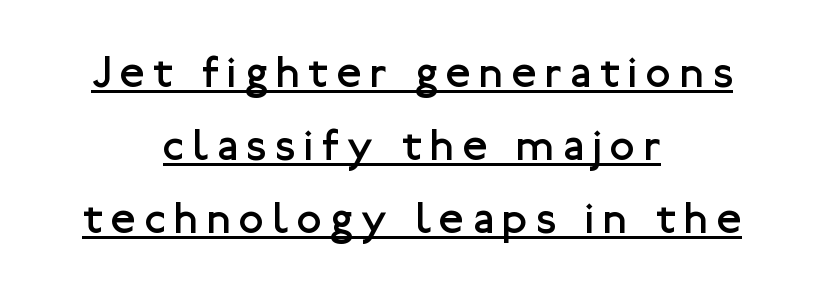
{"serif": "no", "italic": "no", "bold": "no", "weight": "regular", "width": "normal", "stroke_contrast": "low", "x_height": "medium", "monospaced": "no", "underline": "yes", "align": "center", "line_spacing": "normal", "line_spacing_ratio": 1.62, "letter_spacing": "wide", "letter_spacing_em": 0.2, "glyph_px": 45}
